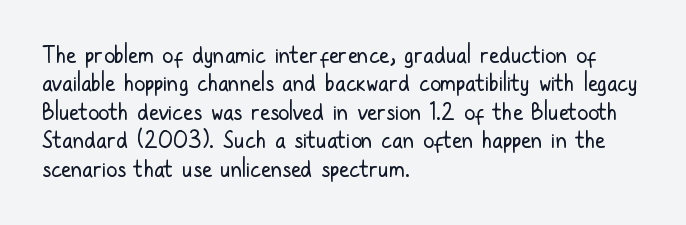
{"italic": "no", "bold": "no", "underline": "no", "align": "left", "line_spacing": "normal", "line_spacing_ratio": 1.29, "letter_spacing": "normal", "letter_spacing_em": 0.0, "glyph_px": 22}
